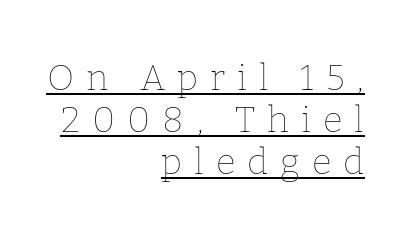
Q: Is the text bold? A: No.
Q: Is the text italic (slanted)? A: No, it is upright.
Q: Is the text underlined? A: Yes.
Q: How is the paragraph aligned? A: Right-aligned.
Q: Is the spacing between letters normal or unusually wide? A: Unusually wide.
Q: Width (condensed, normal, or wide)? A: Normal.
Q: Stroke contrast? A: Low.
Q: x-height? A: Medium.
Q: Monospaced? A: No.
